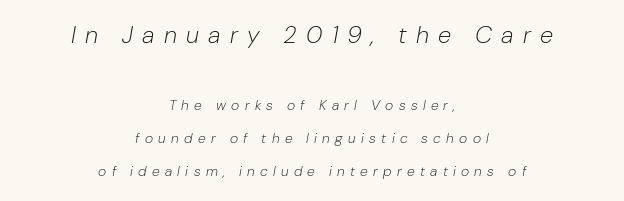
Q: Is the text bold? A: No.
Q: Is the text italic (slanted)? A: Yes, it leans right by about 10 degrees.
Q: Is the text underlined? A: No.
Q: How is the paragraph aligned? A: Centered.
Q: Is the spacing between letters normal or unusually wide? A: Unusually wide.
Q: Is the spacing between lines tight, normal or loose? A: Loose.
Q: Which block of text is set in a larger size, the first (top) or the second (bottom)? A: The first (top) one.
